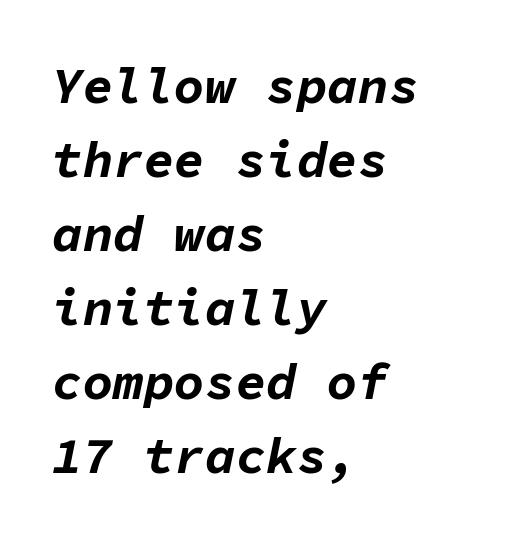
{"italic": "yes", "lean": "right", "slant_degrees": 11, "bold": "yes", "weight": "bold", "width": "normal", "stroke_contrast": "low", "x_height": "medium", "monospaced": "yes", "underline": "no", "align": "left", "line_spacing": "normal", "line_spacing_ratio": 1.45, "letter_spacing": "normal", "letter_spacing_em": 0.0, "glyph_px": 51}
